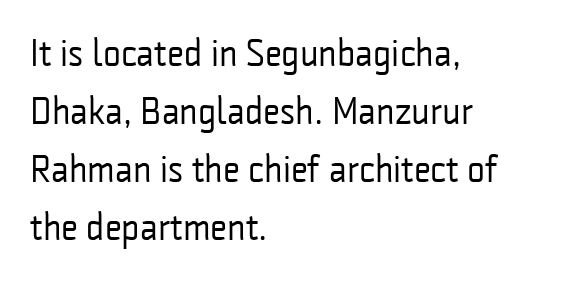
Q: Is the text bold? A: No.
Q: Is the text italic (slanted)? A: No, it is upright.
Q: Is the typeface a serif or a sans-serif typeface? A: Sans-serif.
Q: Is the text underlined? A: No.
Q: How is the paragraph aligned? A: Left-aligned.
Q: Is the spacing between letters normal or unusually wide? A: Normal.
Q: Is the spacing between lines tight, normal or loose? A: Normal.
Q: Width (condensed, normal, or wide)? A: Condensed.
Q: Stroke contrast? A: Low.
Q: x-height? A: Medium.
Q: Monospaced? A: No.
